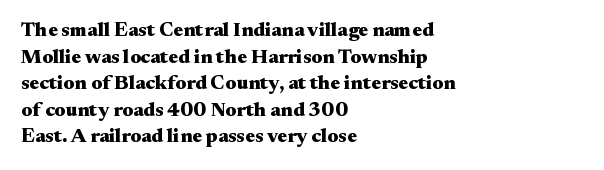
The image shows 20 px bold type, upright; set left-aligned, normal line spacing (1.33x), normal letter spacing, not underlined.
